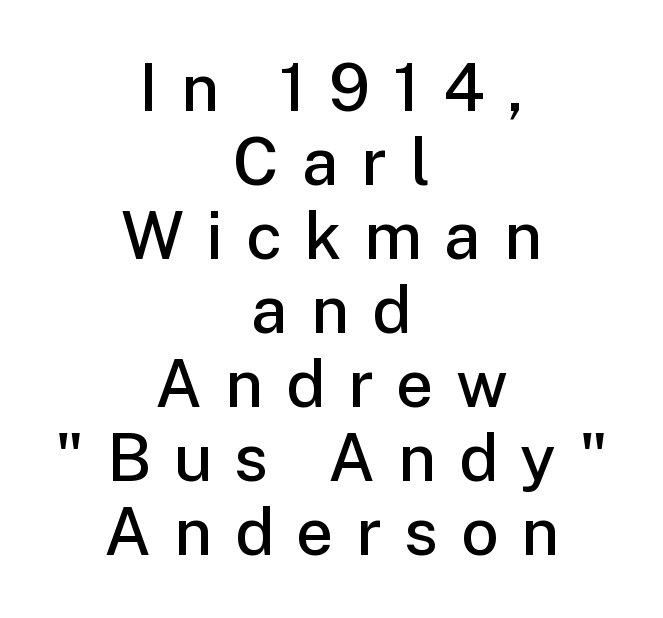
Loose tracking; the words dissolve into strings of separated letters. The passage shown is semibold, sitting just below true bold. The glyphs in this specimen are sans serif. Is there any slant? The stems are plumb. The face used here is proportionally spaced, like ordinary book or web type.
